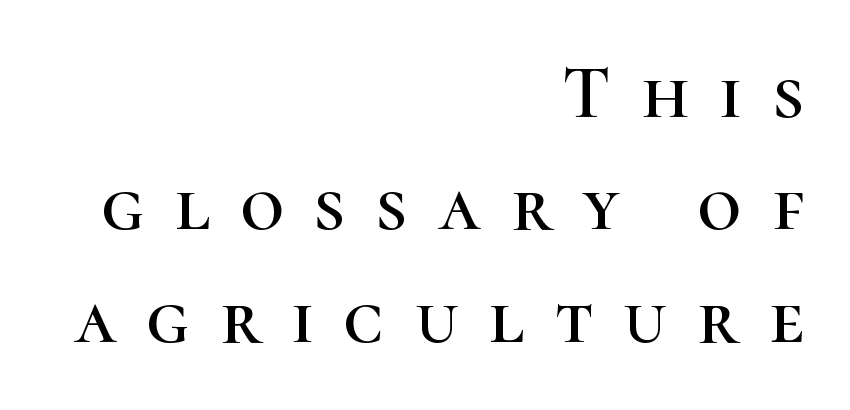
The space directly below the letters is spotless. Caption: expanded tracking, letters set apart. Each letter's strokes conclude with small projecting serifs. Is the block centered? No — it sits flush against the right margin. Varying glyph widths throughout — classic text-font behaviour. This block has exactly the height ordinary leading produces.
